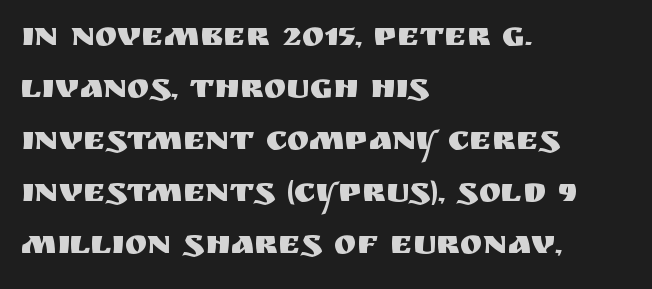
{"serif": "no", "italic": "no", "width": "normal", "stroke_contrast": "medium", "x_height": "large", "monospaced": "no", "underline": "no", "align": "left", "line_spacing": "normal", "line_spacing_ratio": 1.53, "letter_spacing": "normal", "letter_spacing_em": 0.0, "glyph_px": 34}
